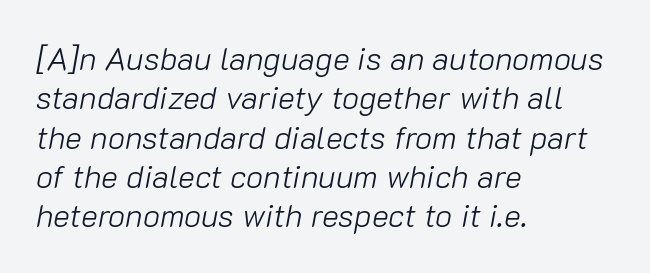
The image shows 32 px light type, italic (leaning right); set left-aligned, line spacing 1.23x, normal letter spacing, not underlined; low stroke contrast and a medium x-height.
